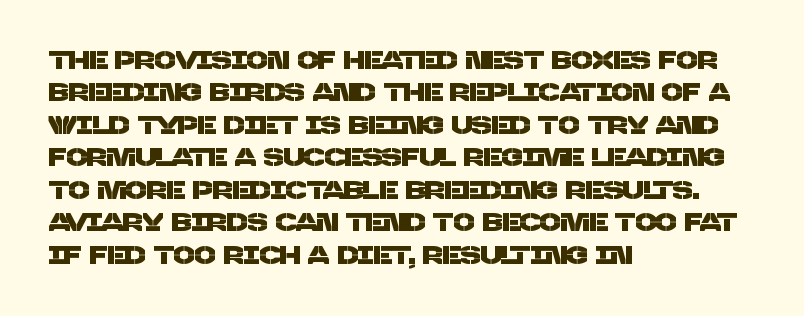
The image shows 25 px text type; set left-aligned, normal line spacing (1.3x), normal letter spacing, not underlined.
